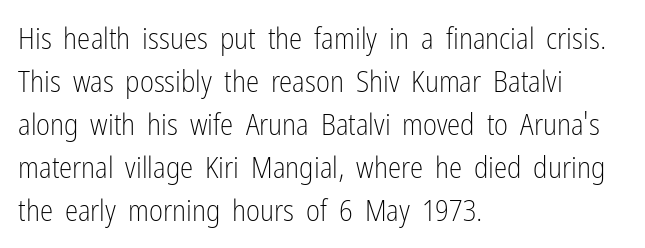
Looks like regular typesetting: each glyph gets only the width it needs. Ordinary non-slanted type is in use. What stands out about the letter spacing? Nothing — it is the standard amount. On a weight scale, this lands at 450 or below. Nobody drew a line under any word here. This block has exactly the height ordinary leading produces.
